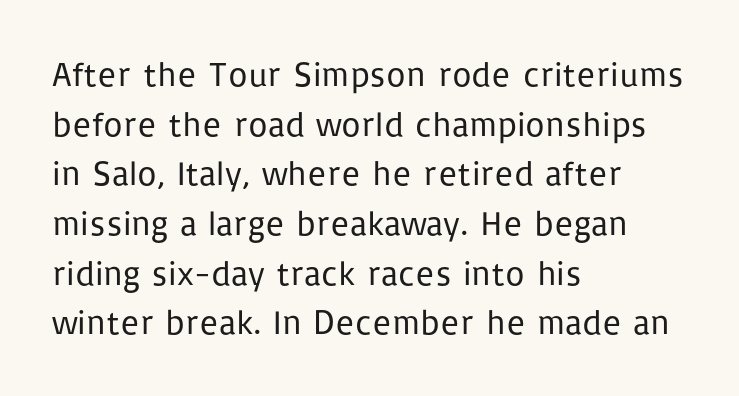
The image shows 34 px regular-weight sans-serif type, upright; set left-aligned, normal line spacing (1.46x), normal letter spacing, not underlined; low stroke contrast and a medium x-height.
